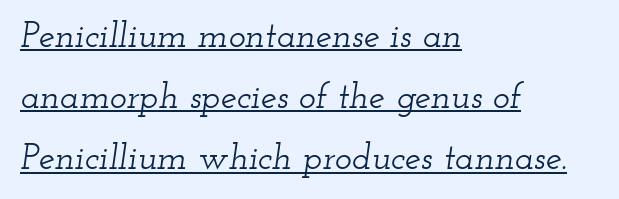
Q: Is the text italic (slanted)? A: Yes, it leans right by about 12 degrees.
Q: Is the typeface a serif or a sans-serif typeface? A: Serif.
Q: Is the text underlined? A: Yes.
Q: How is the paragraph aligned? A: Left-aligned.
Q: Is the spacing between letters normal or unusually wide? A: Normal.
Q: Is the spacing between lines tight, normal or loose? A: Normal.
Q: Width (condensed, normal, or wide)? A: Wide.
Q: Stroke contrast? A: Low.
Q: x-height? A: Small.
Q: Monospaced? A: No.
